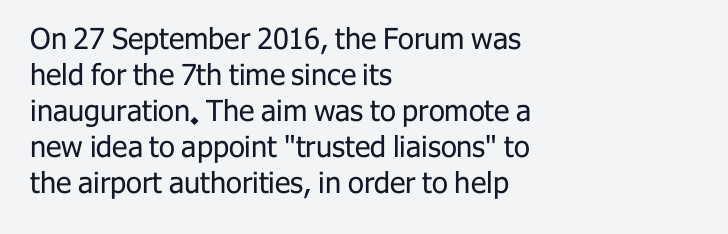
{"serif": "no", "italic": "no", "bold": "no", "weight": "regular", "width": "normal", "stroke_contrast": "low", "x_height": "medium", "monospaced": "no", "underline": "no", "align": "left", "line_spacing_ratio": 1.24, "letter_spacing": "normal", "letter_spacing_em": 0.0, "glyph_px": 29}
